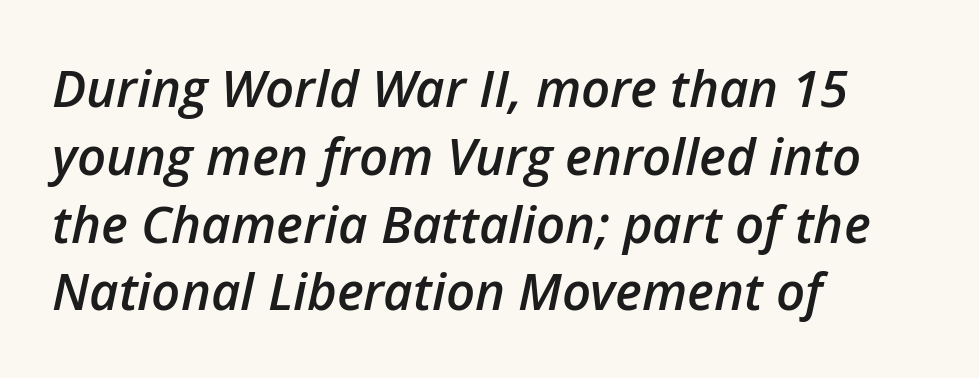
Q: Is the text bold? A: Semi-bold.
Q: Is the text italic (slanted)? A: Yes, it leans right by about 12 degrees.
Q: Is the text underlined? A: No.
Q: How is the paragraph aligned? A: Left-aligned.
Q: Is the spacing between letters normal or unusually wide? A: Normal.
Q: Is the spacing between lines tight, normal or loose? A: Normal.
Q: Width (condensed, normal, or wide)? A: Normal.
Q: Stroke contrast? A: Low.
Q: x-height? A: Medium.
Q: Monospaced? A: No.
